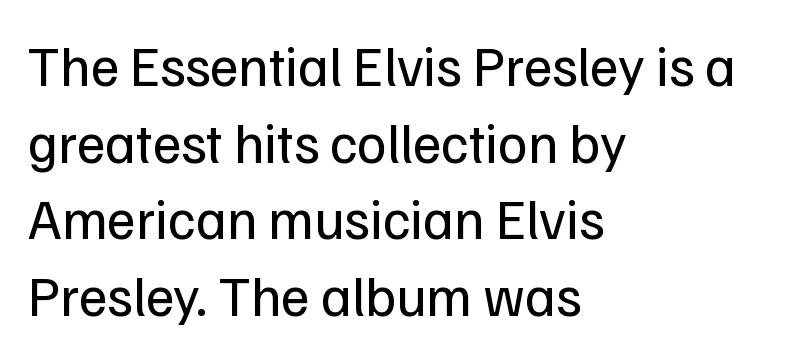
Q: Is the text bold? A: No.
Q: Is the text italic (slanted)? A: No, it is upright.
Q: Is the typeface a serif or a sans-serif typeface? A: Sans-serif.
Q: Is the text underlined? A: No.
Q: How is the paragraph aligned? A: Left-aligned.
Q: Is the spacing between letters normal or unusually wide? A: Normal.
Q: Is the spacing between lines tight, normal or loose? A: Normal.
Q: Width (condensed, normal, or wide)? A: Normal.
Q: Stroke contrast? A: Low.
Q: x-height? A: Medium.
Q: Monospaced? A: No.
